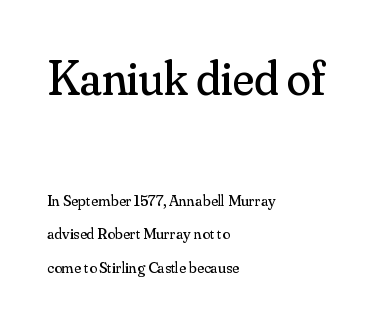
{"serif": "yes", "italic": "no", "bold": "no", "weight": "regular", "width": "normal", "stroke_contrast": "medium", "x_height": "small", "monospaced": "no", "underline": "no", "align": "left", "line_spacing": "loose", "line_spacing_ratio": 2.11, "letter_spacing": "normal", "letter_spacing_em": 0.0, "larger_block": "first", "size_ratio": 3.06, "glyph_px": 49}
